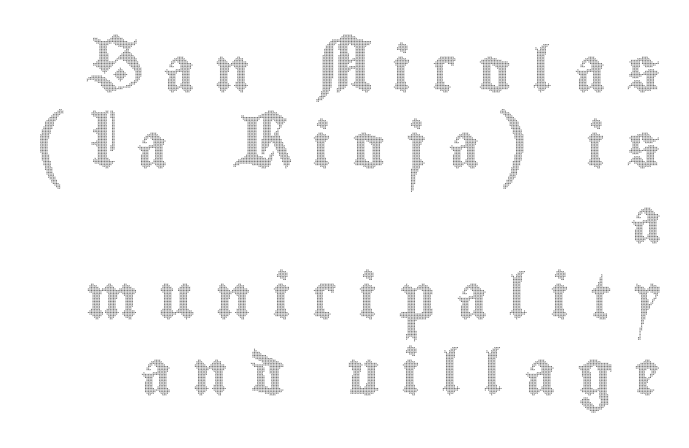
The image shows 44 px condensed type, upright; set right-aligned, line spacing 1.72x, unusually wide letter spacing (+0.48 em), not underlined; a small x-height.
